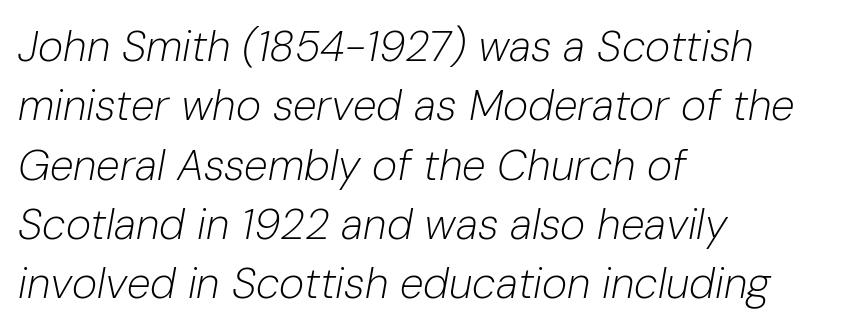
Q: Is the text bold? A: No.
Q: Is the text italic (slanted)? A: Yes, it leans right by about 10 degrees.
Q: Is the text underlined? A: No.
Q: How is the paragraph aligned? A: Left-aligned.
Q: Is the spacing between letters normal or unusually wide? A: Normal.
Q: Is the spacing between lines tight, normal or loose? A: Normal.
Q: Width (condensed, normal, or wide)? A: Normal.
Q: Stroke contrast? A: Low.
Q: x-height? A: Medium.
Q: Monospaced? A: No.
